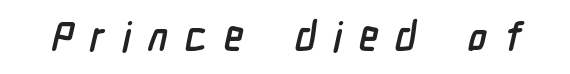
{"serif": "no", "bold": "yes", "weight": "semibold", "width": "condensed", "stroke_contrast": "low", "x_height": "medium", "monospaced": "no", "underline": "no", "letter_spacing": "wide", "letter_spacing_em": 0.42, "glyph_px": 40}
